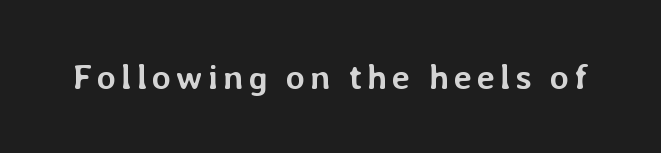
Ordinary non-slanted type is in use. You could not count columns in this text — the font is proportionally spaced. Just letters on the line, the space beneath them empty. The characters look thick and weighty, a clear bold.
